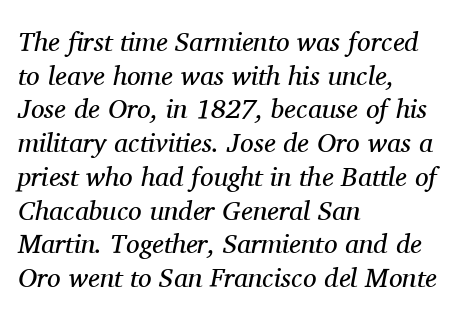
Nobody touched the tracking dial on this one. Weight: in the light-to-regular range. Every character sits at an angle, as italics do. Quick note: underline off.
